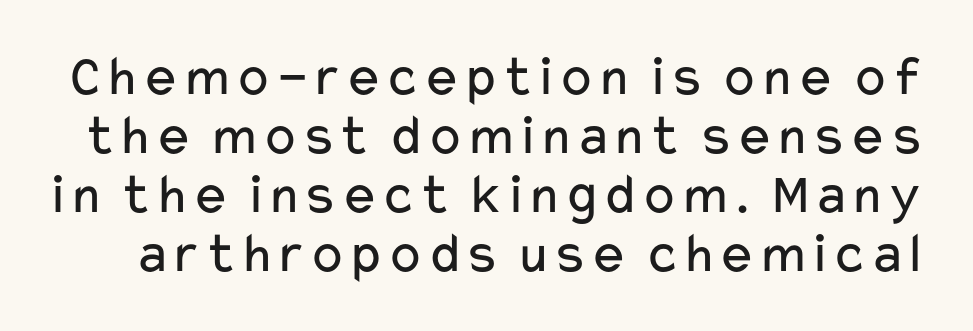
{"serif": "no", "italic": "no", "bold": "no", "weight": "regular", "width": "wide", "stroke_contrast": "low", "x_height": "medium", "monospaced": "no", "underline": "no", "line_spacing": "tight", "line_spacing_ratio": 1.02, "letter_spacing": "normal", "letter_spacing_em": 0.0, "glyph_px": 58}
